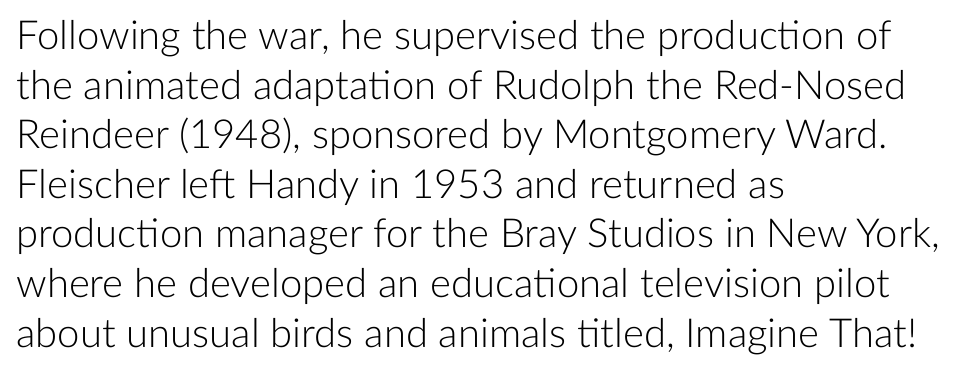
{"serif": "no", "italic": "no", "bold": "no", "weight": "light", "width": "normal", "stroke_contrast": "low", "x_height": "medium", "monospaced": "no", "underline": "no", "align": "left", "line_spacing_ratio": 1.24, "letter_spacing": "normal", "letter_spacing_em": 0.0, "glyph_px": 40}
